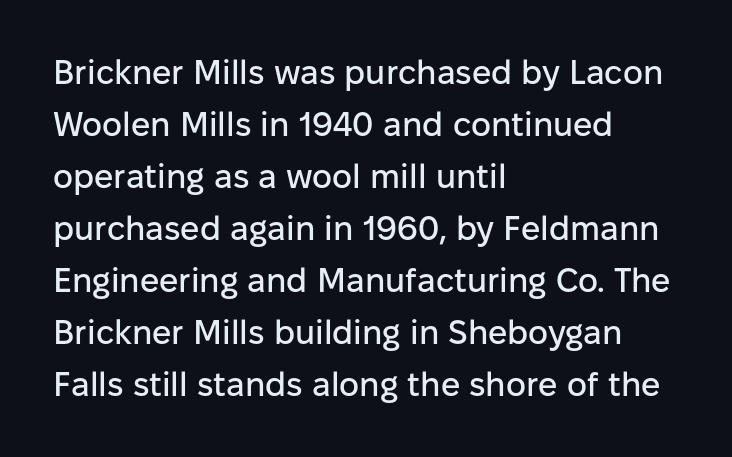
{"serif": "no", "italic": "no", "width": "normal", "stroke_contrast": "low", "x_height": "medium", "monospaced": "no", "underline": "no", "align": "left", "line_spacing": "normal", "line_spacing_ratio": 1.53, "letter_spacing": "normal", "letter_spacing_em": 0.0, "glyph_px": 34}
